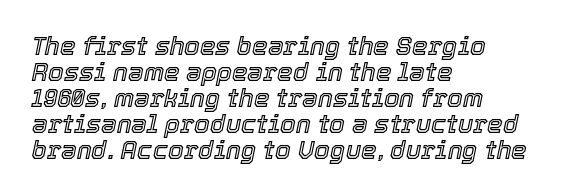
{"italic": "yes", "lean": "right", "slant_degrees": 12, "underline": "no", "align": "left", "line_spacing": "tight", "line_spacing_ratio": 1.04, "letter_spacing": "normal", "letter_spacing_em": 0.0, "glyph_px": 25}
